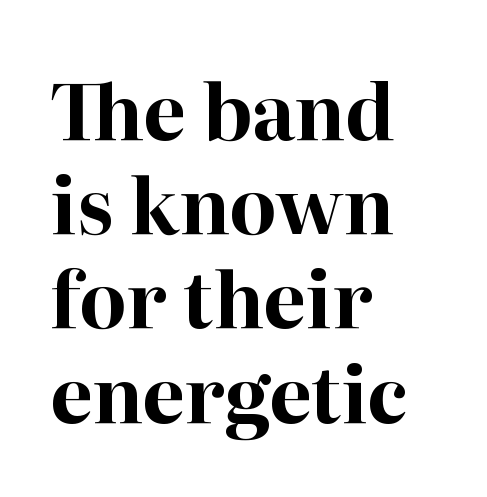
The image shows 76 px bold serif type, upright; set left-aligned, line spacing 1.24x, normal letter spacing, not underlined; high stroke contrast and a medium x-height.
